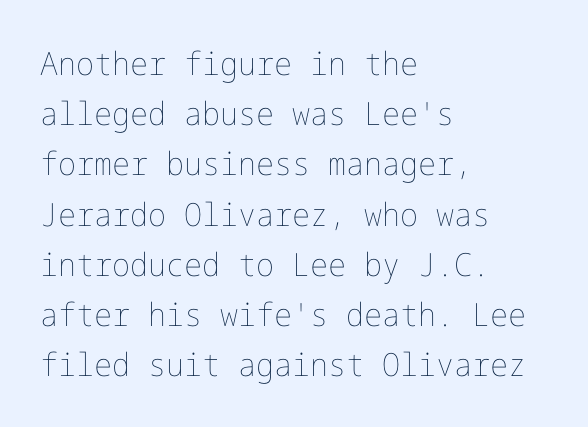
The image shows 32 px thin type, upright; set left-aligned, normal line spacing (1.57x), normal letter spacing, not underlined; low stroke contrast and a medium x-height.
